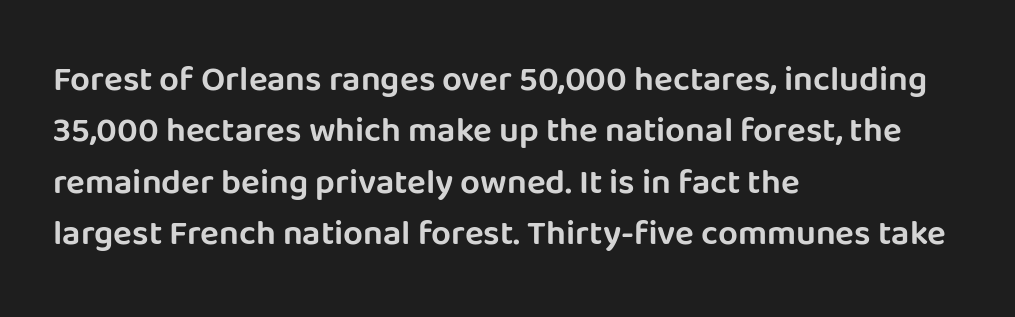
Default kerning and tracking; the words read as compact shapes. Examine the stroke ends and you'll find no serifs. A typesetter would call this proportional, since set widths differ per character. Clear beneath every line of the passage. This sample is left-justified, so line endings fall wherever the words run out.
